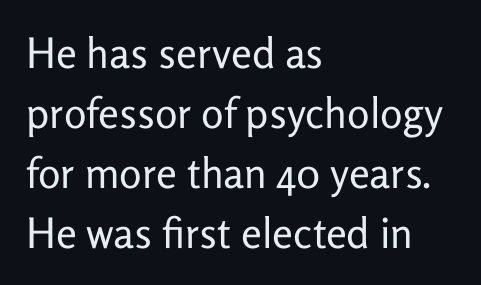
{"serif": "no", "italic": "no", "bold": "no", "weight": "regular", "width": "normal", "stroke_contrast": "low", "x_height": "medium", "monospaced": "no", "underline": "no", "align": "left", "line_spacing": "normal", "line_spacing_ratio": 1.43, "letter_spacing": "normal", "letter_spacing_em": 0.0, "glyph_px": 42}
